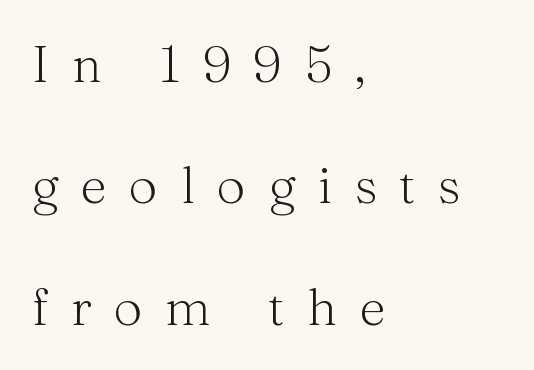
Q: Is the text bold? A: No.
Q: Is the text italic (slanted)? A: No, it is upright.
Q: Is the typeface a serif or a sans-serif typeface? A: Serif.
Q: Is the text underlined? A: No.
Q: How is the paragraph aligned? A: Left-aligned.
Q: Is the spacing between letters normal or unusually wide? A: Unusually wide.
Q: Is the spacing between lines tight, normal or loose? A: Loose.
Q: Width (condensed, normal, or wide)? A: Normal.
Q: Stroke contrast? A: Medium.
Q: x-height? A: Medium.
Q: Monospaced? A: No.
